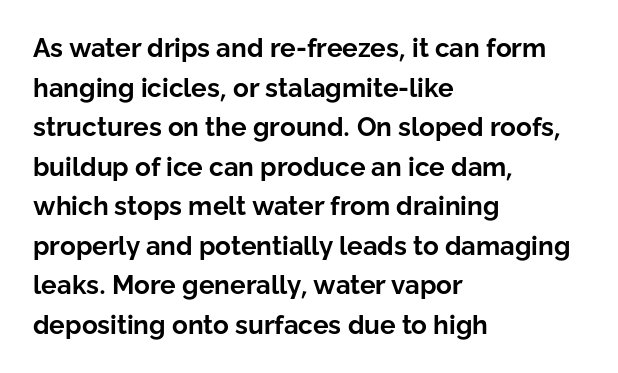
The image shows 26 px bold type, upright; set left-aligned, normal line spacing (1.52x), normal letter spacing, not underlined.
